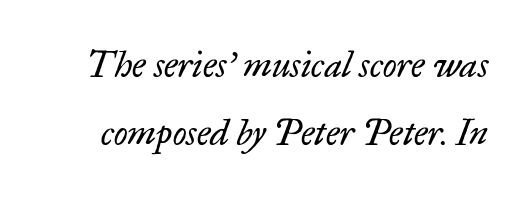
{"serif": "yes", "italic": "yes", "lean": "right", "slant_degrees": 17, "bold": "no", "weight": "regular", "width": "normal", "stroke_contrast": "low", "x_height": "small", "monospaced": "no", "underline": "no", "line_spacing": "loose", "line_spacing_ratio": 1.9, "letter_spacing": "normal", "letter_spacing_em": 0.0, "glyph_px": 36}
